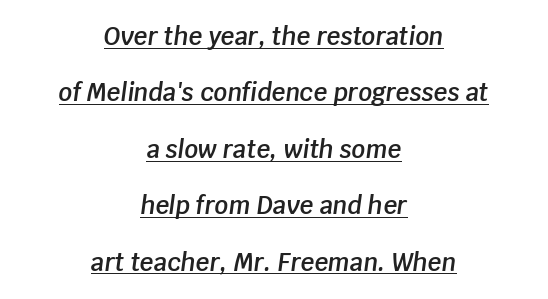
Q: Is the text bold? A: Semi-bold.
Q: Is the text italic (slanted)? A: Yes, it leans right by about 8 degrees.
Q: Is the text underlined? A: Yes.
Q: How is the paragraph aligned? A: Centered.
Q: Is the spacing between letters normal or unusually wide? A: Normal.
Q: Is the spacing between lines tight, normal or loose? A: Loose.
